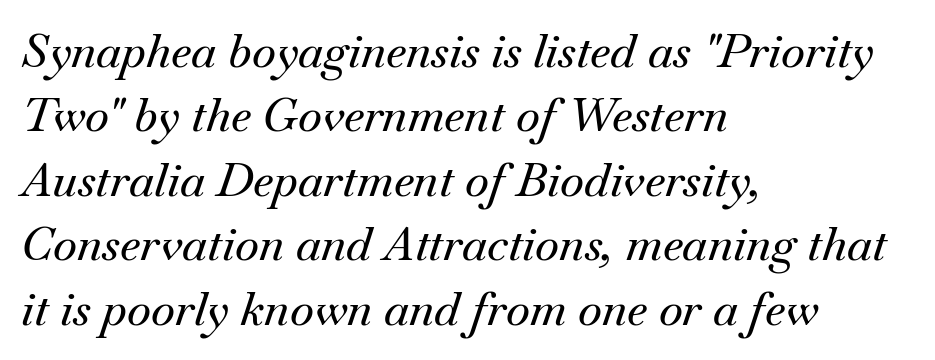
Q: Is the text italic (slanted)? A: Yes, it leans right by about 18 degrees.
Q: Is the typeface a serif or a sans-serif typeface? A: Serif.
Q: Is the text underlined? A: No.
Q: How is the paragraph aligned? A: Left-aligned.
Q: Is the spacing between letters normal or unusually wide? A: Normal.
Q: Is the spacing between lines tight, normal or loose? A: Normal.
Q: Width (condensed, normal, or wide)? A: Normal.
Q: Stroke contrast? A: Medium.
Q: x-height? A: Small.
Q: Monospaced? A: No.
